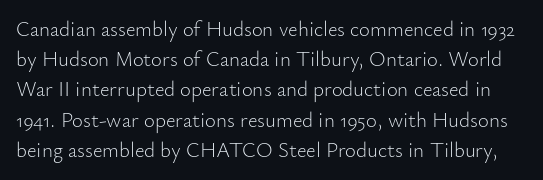
The words here are not underlined. Caption: face not bold, strokes unweighted. Notice how descenders clear the ascenders below comfortably — that's standard leading. The lettering holds an erect, upright posture throughout. Default kerning and tracking; the words read as compact shapes.
